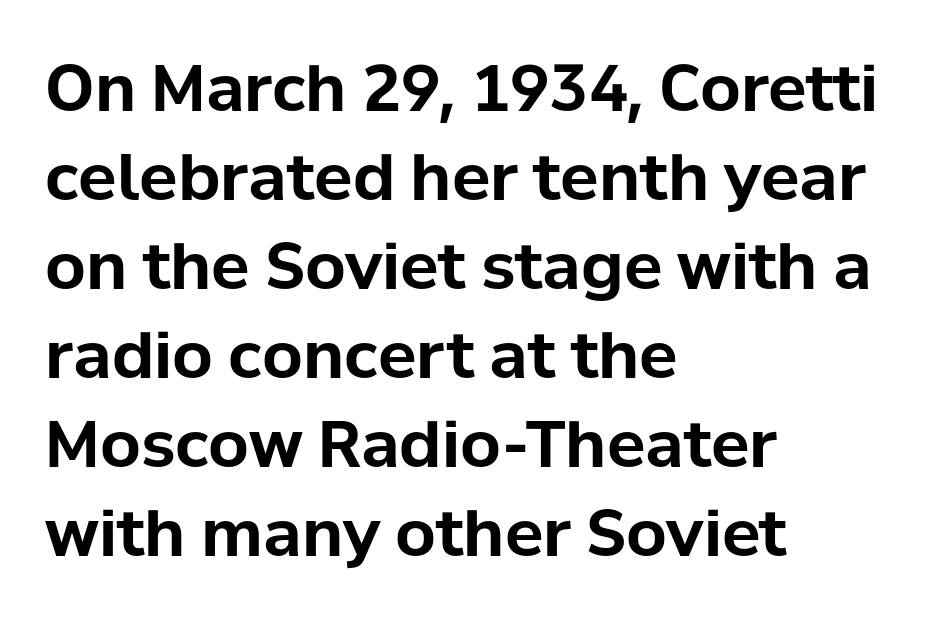
The image shows 64 px bold sans-serif type, upright; set left-aligned, normal line spacing (1.39x), normal letter spacing, not underlined; low stroke contrast and a medium x-height.
